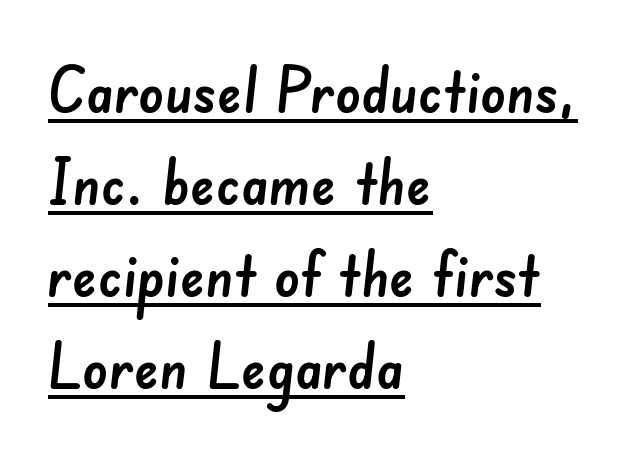
The image shows 63 px sans-serif type; set left-aligned, normal line spacing (1.46x), normal letter spacing, underlined; low stroke contrast and a small x-height.
